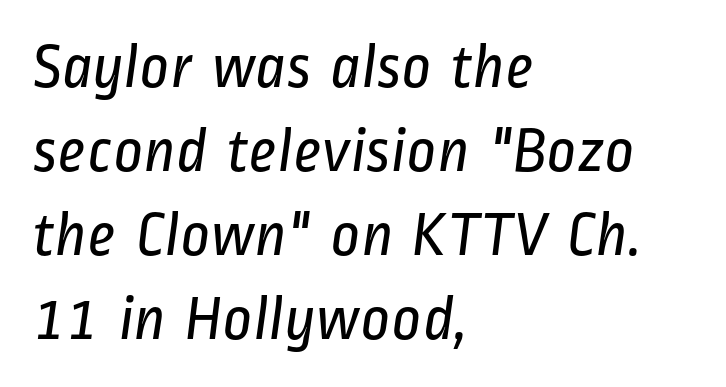
Just letters on the line, the space beneath them empty. A typesetter would call this proportional, since set widths differ per character. Look at the tracking — it's just the regular setting, nothing added. The glyphs in this specimen are sans serif. Line beginnings align vertically; line endings do not. Reading down the column, the eye jumps a familiar distance to each next line.
